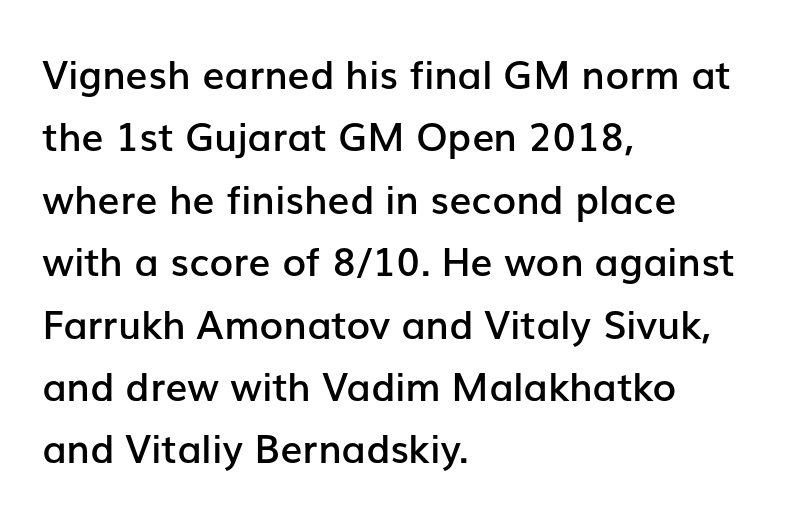
The image shows 39 px semibold sans-serif type, upright; set left-aligned, normal line spacing (1.6x), normal letter spacing, not underlined; low stroke contrast and a medium x-height.
